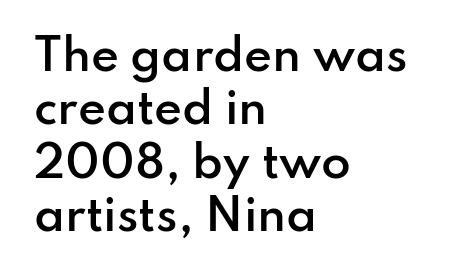
Q: Is the text bold? A: Semi-bold.
Q: Is the text italic (slanted)? A: No, it is upright.
Q: Is the typeface a serif or a sans-serif typeface? A: Sans-serif.
Q: Is the text underlined? A: No.
Q: How is the paragraph aligned? A: Left-aligned.
Q: Is the spacing between letters normal or unusually wide? A: Normal.
Q: Width (condensed, normal, or wide)? A: Normal.
Q: Stroke contrast? A: Low.
Q: x-height? A: Small.
Q: Monospaced? A: No.
